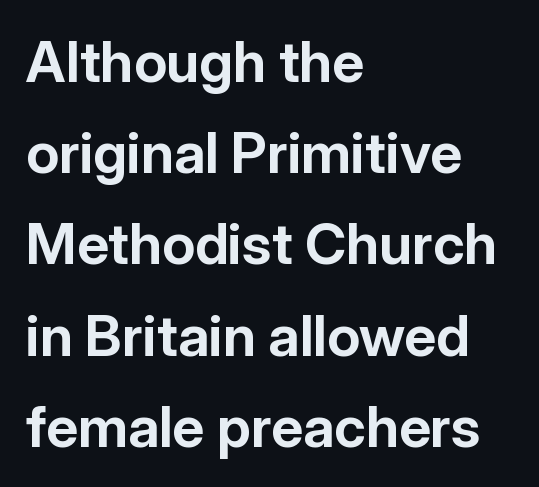
Designer's note — italics off, roman on. Normally led — the rows are evenly, conventionally spaced. A full-strength bold gives these letters their thick strokes. Clear beneath every line of the passage. The face used here is proportionally spaced, like ordinary book or web type. No extra tracking has been applied to these lines.
